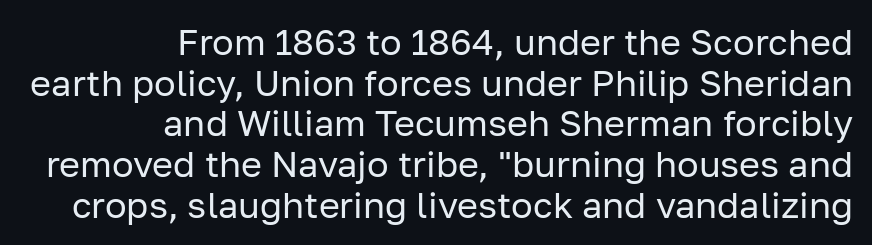
{"serif": "no", "italic": "no", "bold": "no", "weight": "regular", "width": "normal", "stroke_contrast": "low", "x_height": "medium", "monospaced": "no", "underline": "no", "align": "right", "line_spacing": "tight", "line_spacing_ratio": 1.13, "letter_spacing": "normal", "letter_spacing_em": 0.0, "glyph_px": 36}
